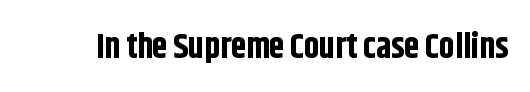
The image shows 34 px bold, condensed sans-serif type, upright; set normal letter spacing, not underlined; low stroke contrast and a large x-height.
